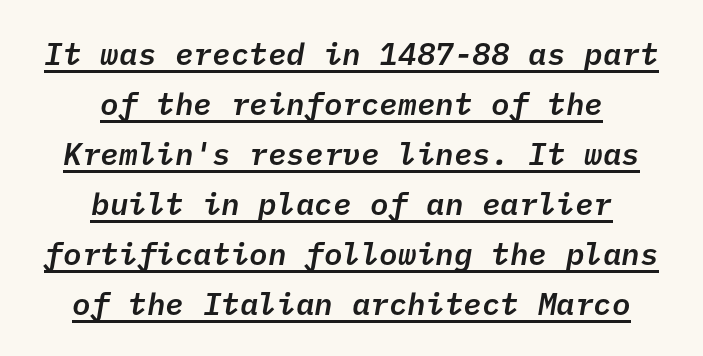
Q: Is the text bold? A: Semi-bold.
Q: Is the typeface a serif or a sans-serif typeface? A: Sans-serif.
Q: Is the text underlined? A: Yes.
Q: How is the paragraph aligned? A: Centered.
Q: Is the spacing between letters normal or unusually wide? A: Normal.
Q: Is the spacing between lines tight, normal or loose? A: Normal.
Q: Width (condensed, normal, or wide)? A: Normal.
Q: Stroke contrast? A: Low.
Q: x-height? A: Medium.
